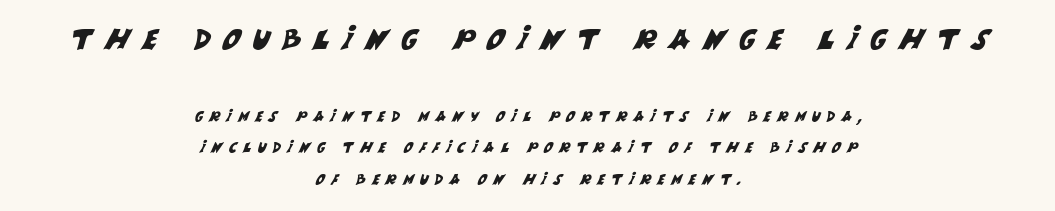
{"serif": "no", "width": "normal", "stroke_contrast": "medium", "x_height": "large", "monospaced": "no", "underline": "no", "align": "center", "line_spacing": "loose", "line_spacing_ratio": 2.24, "letter_spacing": "wide", "letter_spacing_em": 0.47, "larger_block": "first", "size_ratio": 2.0, "glyph_px": 28}
